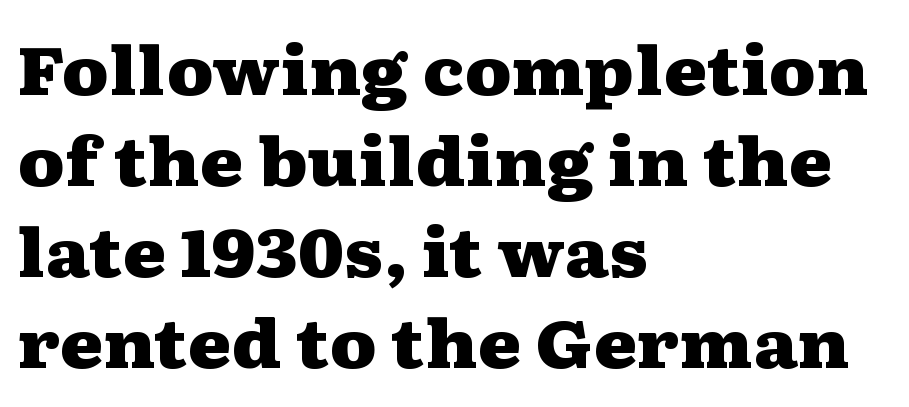
Q: Is the text bold? A: Yes.
Q: Is the text italic (slanted)? A: No, it is upright.
Q: Is the typeface a serif or a sans-serif typeface? A: Serif.
Q: Is the text underlined? A: No.
Q: How is the paragraph aligned? A: Left-aligned.
Q: Is the spacing between letters normal or unusually wide? A: Normal.
Q: Is the spacing between lines tight, normal or loose? A: Normal.
Q: Width (condensed, normal, or wide)? A: Wide.
Q: Stroke contrast? A: Medium.
Q: x-height? A: Medium.
Q: Monospaced? A: No.
